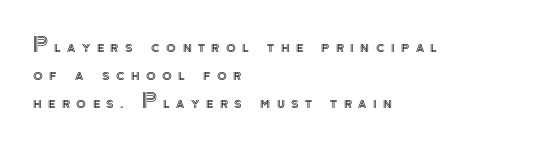
Q: Is the text italic (slanted)? A: No, it is upright.
Q: Is the text underlined? A: No.
Q: How is the paragraph aligned? A: Left-aligned.
Q: Is the spacing between letters normal or unusually wide? A: Unusually wide.
Q: Is the spacing between lines tight, normal or loose? A: Normal.
